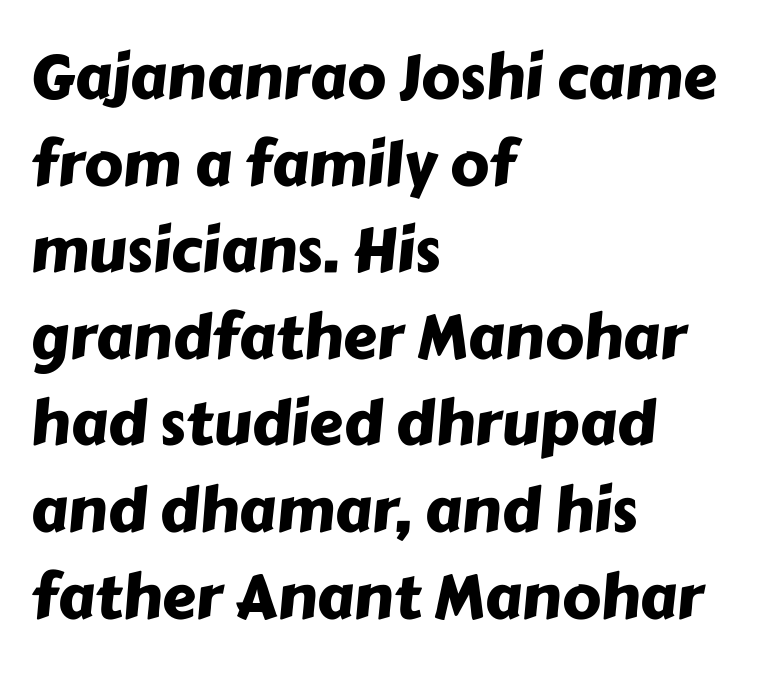
The image shows 61 px sans-serif type; set left-aligned, normal line spacing (1.42x), normal letter spacing, not underlined; low stroke contrast and a medium x-height.
